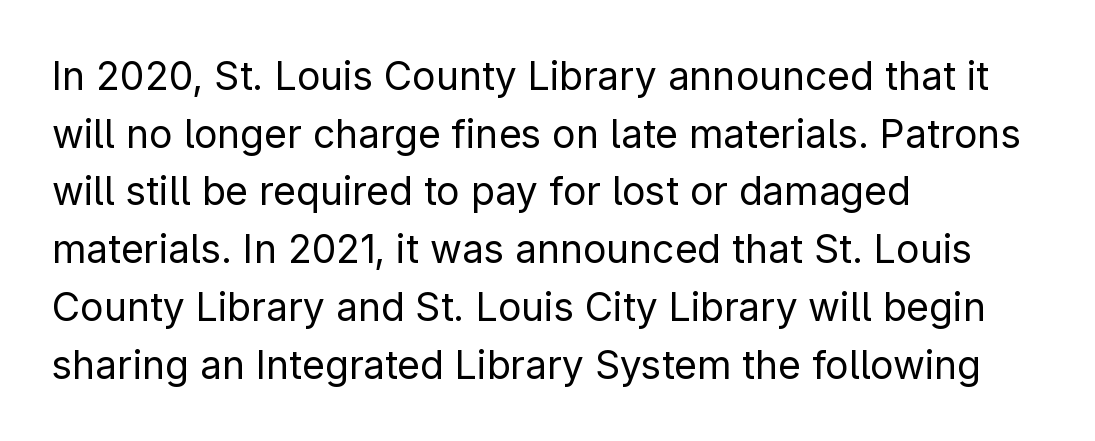
Q: Is the text bold? A: No.
Q: Is the text italic (slanted)? A: No, it is upright.
Q: Is the typeface a serif or a sans-serif typeface? A: Sans-serif.
Q: Is the text underlined? A: No.
Q: How is the paragraph aligned? A: Left-aligned.
Q: Is the spacing between letters normal or unusually wide? A: Normal.
Q: Is the spacing between lines tight, normal or loose? A: Normal.
Q: Width (condensed, normal, or wide)? A: Normal.
Q: Stroke contrast? A: Low.
Q: x-height? A: Medium.
Q: Monospaced? A: No.
